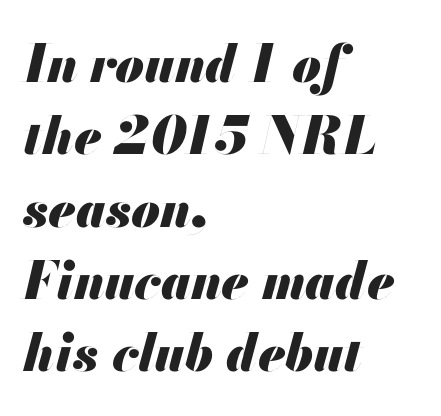
{"italic": "yes", "lean": "right", "slant_degrees": 13, "bold": "yes", "weight": "heavy", "width": "normal", "stroke_contrast": "medium", "x_height": "small", "monospaced": "no", "underline": "no", "align": "left", "line_spacing": "normal", "line_spacing_ratio": 1.39, "letter_spacing": "normal", "letter_spacing_em": 0.0, "glyph_px": 52}
